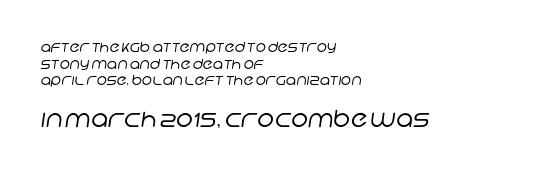
One-word summary of the alignment: left. Nothing unusual about the tracking: characters are spaced as the font intends. Bigger letters appear in the bottom chunk; the top chunk is reduced. Summary of weight: not heavy and not bold. Has an underline been added? It has not.
